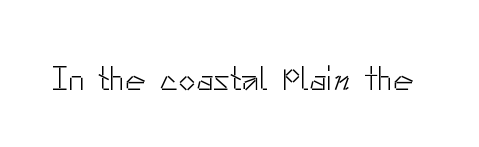
Q: Is the text bold? A: No.
Q: Is the text italic (slanted)? A: No, it is upright.
Q: Is the typeface a serif or a sans-serif typeface? A: Sans-serif.
Q: Is the text underlined? A: No.
Q: Is the spacing between letters normal or unusually wide? A: Normal.
Q: Width (condensed, normal, or wide)? A: Normal.
Q: Stroke contrast? A: Low.
Q: x-height? A: Small.
Q: Monospaced? A: No.
